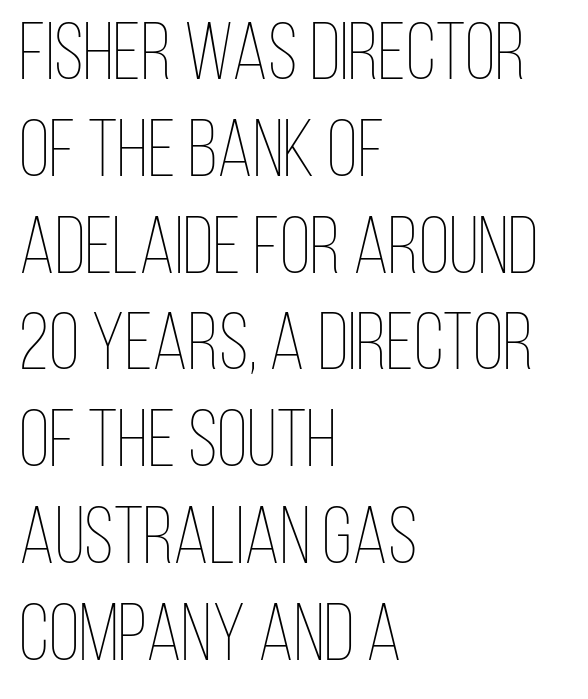
{"italic": "no", "bold": "no", "weight": "thin", "width": "condensed", "stroke_contrast": "low", "x_height": "large", "monospaced": "no", "underline": "no", "align": "left", "line_spacing_ratio": 1.21, "letter_spacing": "normal", "letter_spacing_em": 0.0, "glyph_px": 80}
